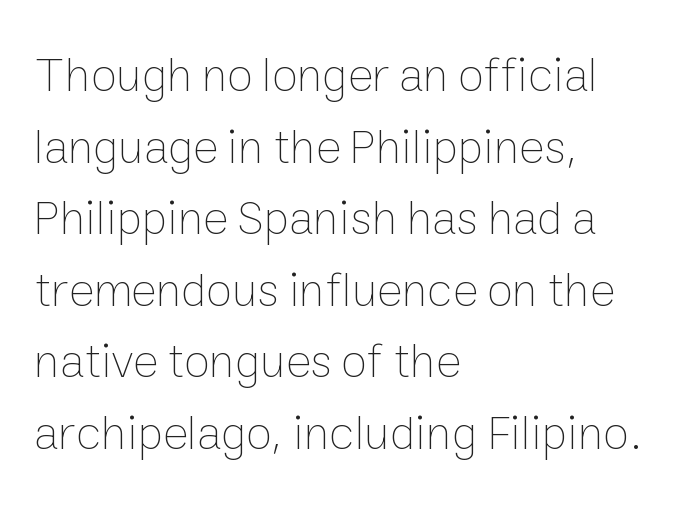
Q: Is the text bold? A: No.
Q: Is the text italic (slanted)? A: No, it is upright.
Q: Is the text underlined? A: No.
Q: How is the paragraph aligned? A: Left-aligned.
Q: Is the spacing between letters normal or unusually wide? A: Normal.
Q: Is the spacing between lines tight, normal or loose? A: Normal.
Q: Width (condensed, normal, or wide)? A: Normal.
Q: Stroke contrast? A: Low.
Q: x-height? A: Medium.
Q: Monospaced? A: No.
